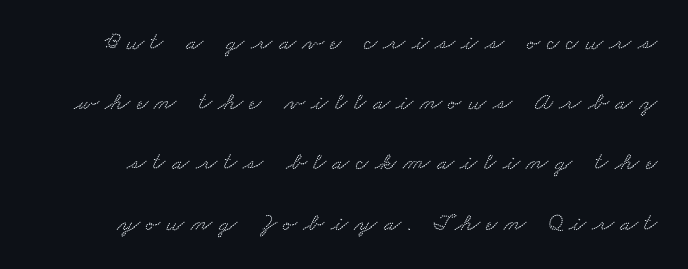
{"underline": "no", "line_spacing": "loose", "line_spacing_ratio": 2.41, "letter_spacing": "wide", "letter_spacing_em": 0.26, "glyph_px": 25}
